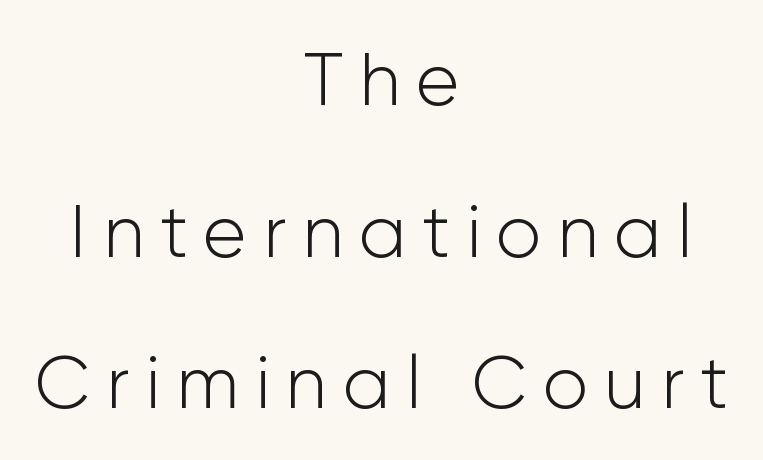
This reads as an unemphasized weight, regular at the heaviest. A typesetter would call this leading open, well beyond the default. A typesetter would call this proportional, since set widths differ per character. The type sits square on the baseline with zero lean. In terms of letterspacing, this is a distinctly airy, spread setting.
